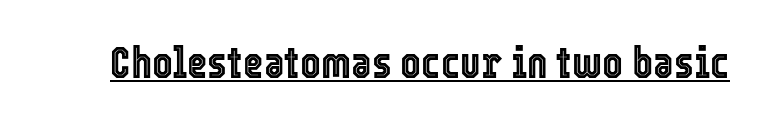
{"italic": "no", "width": "condensed", "x_height": "medium", "monospaced": "no", "underline": "yes", "letter_spacing": "normal", "letter_spacing_em": 0.0, "glyph_px": 44}
